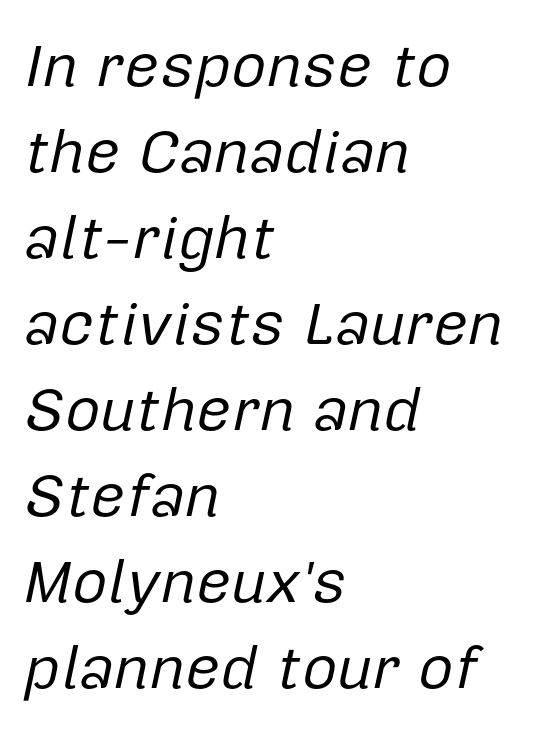
Letters rest on an invisible, unmarked baseline. Rendered with sloped, italic letterforms. Students, note that the glyphs here touch the page at normal intervals. The cut favours lightness, reaching ordinary text weight at its darkest.
